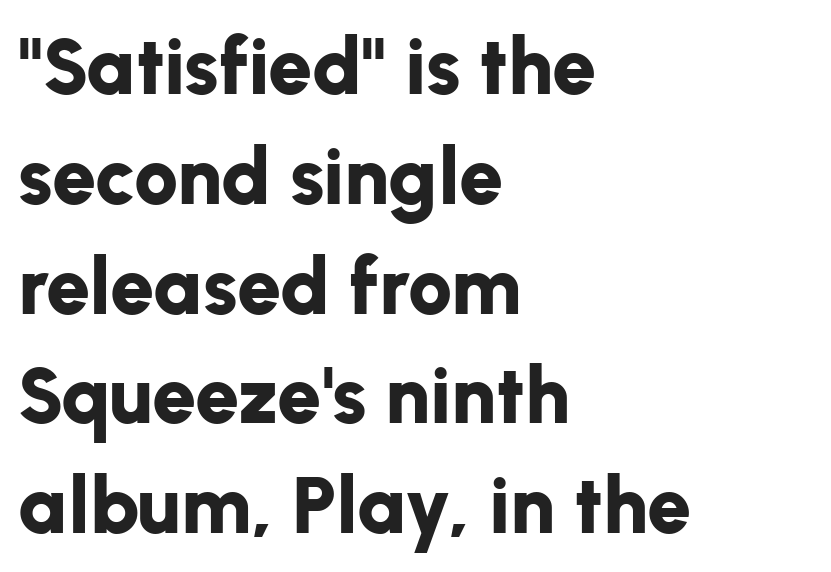
Here the glyphs are tracked normally, forming tight word shapes. The rendering uses natural spacing where letterforms have individual widths. The rendering shows plain stroke endings on the letterforms — a sans-serif design. Each glyph is drawn with heavy, bold strokes. The area under the type is left untouched.
